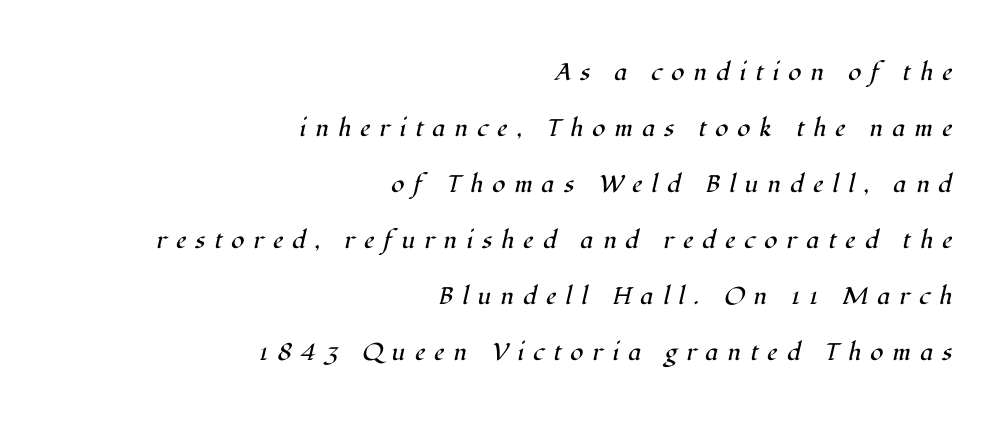
The image shows 24 px text type, italic (leaning right); set right-aligned, loose line spacing (2.33x), unusually wide letter spacing (+0.38 em), not underlined.
